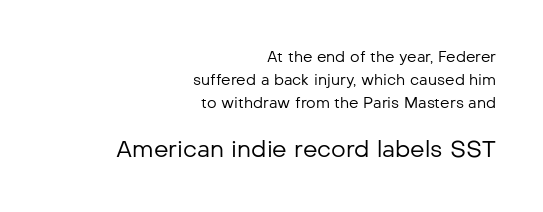
The designer gave the closing block more size than the opening block. Plain, unruled lines of type. Tracking here is standard; glyphs follow each other at the usual distance. A typesetter would mark this as roman, not italic.
